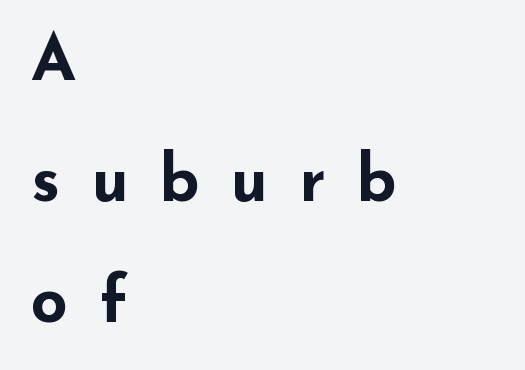
{"serif": "no", "italic": "no", "bold": "yes", "weight": "bold", "width": "wide", "stroke_contrast": "low", "x_height": "small", "monospaced": "no", "underline": "no", "align": "left", "line_spacing_ratio": 1.86, "letter_spacing": "wide", "letter_spacing_em": 0.47, "glyph_px": 65}
